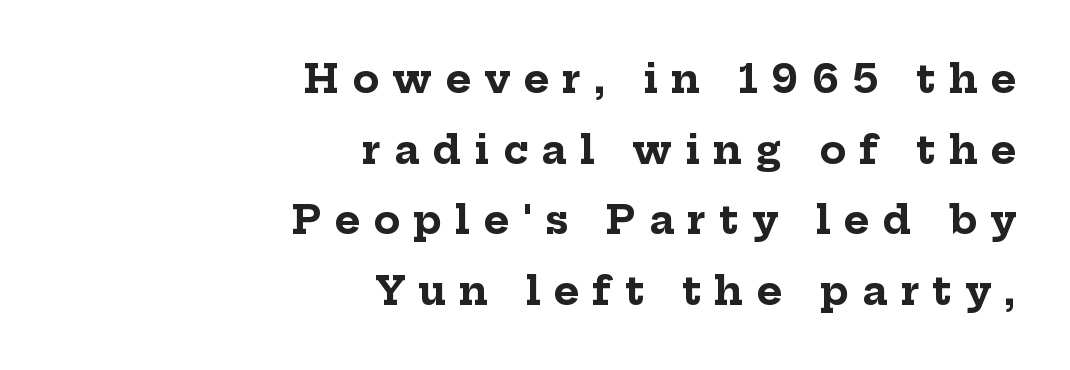
The baseline area is clear. Check where the strokes stop: tiny serifs finish them off. The lines are quadded right. A full-strength bold gives these letters their thick strokes. Do the letters lean? They stand straight. You could not count columns in this text — the font is proportionally spaced.
